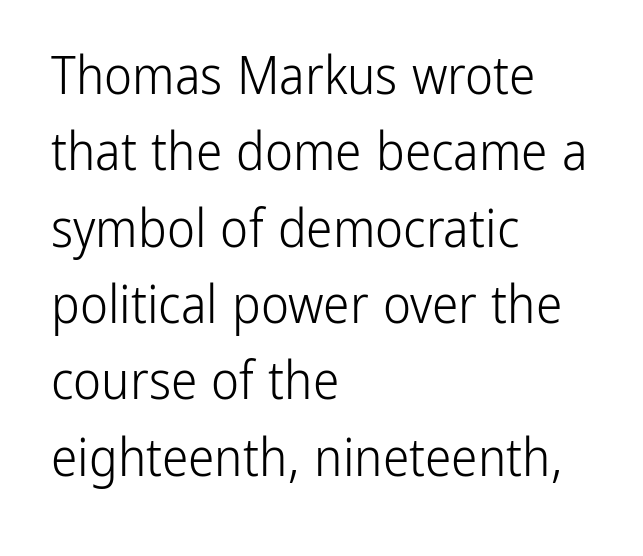
Any mark beneath the type? The region is blank. Vertically, the passage feels balanced, rows spaced as you'd expect. Character widths vary here, with narrow letters taking less room than wide ones. These lines were composed using upright roman letters. Weight: regular or lighter. Casual observation: everything's shoved over to the left.
